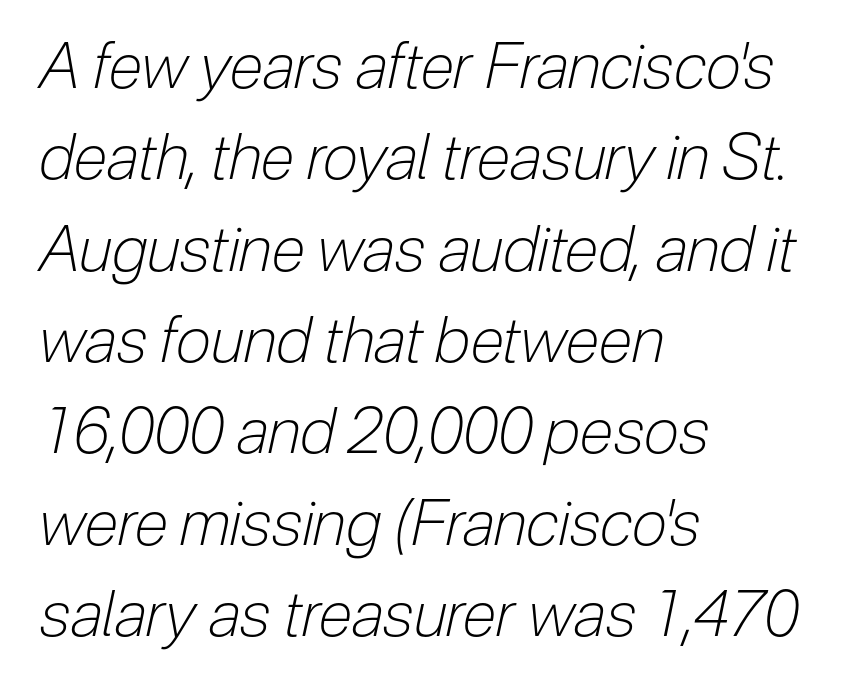
Q: Is the text bold? A: No.
Q: Is the text italic (slanted)? A: Yes, it leans right by about 12 degrees.
Q: Is the text underlined? A: No.
Q: How is the paragraph aligned? A: Left-aligned.
Q: Is the spacing between letters normal or unusually wide? A: Normal.
Q: Is the spacing between lines tight, normal or loose? A: Normal.
Q: Width (condensed, normal, or wide)? A: Condensed.
Q: Stroke contrast? A: Low.
Q: x-height? A: Medium.
Q: Monospaced? A: No.
